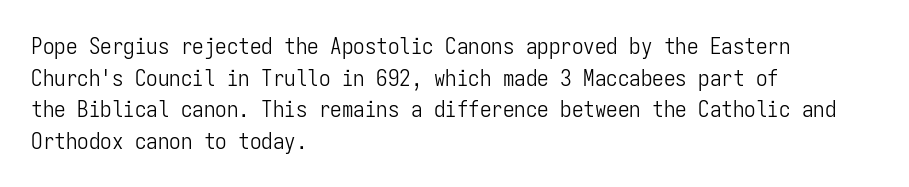
The strokes are not fattened; the text isn't bold. Beneath every word, the page is bare. Every row of glyphs begins at an identical x-position on the left. In terms of posture, this sample is upright.
